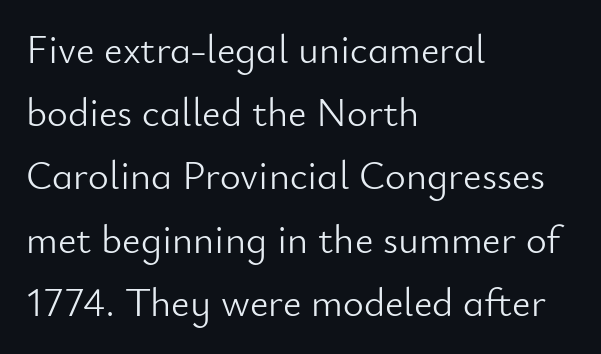
The passage shown stacks its lines at a standard gap. Beneath every word, the page is bare. Rendered with straight, roman letterforms. Stroke thickness stays within the range of a standard reading face or lighter. Horizontal alignment here is leftward, the default for most running prose. Unlike a traditional serif, this face leaves its strokes unadorned.
